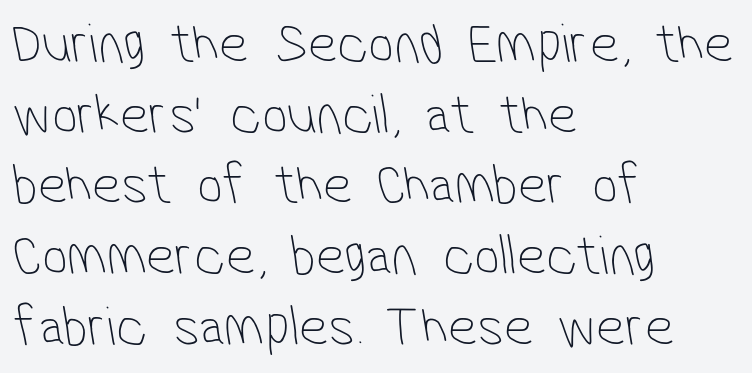
The image shows 57 px thin, condensed sans-serif type; set left-aligned, line spacing 1.24x, normal letter spacing, not underlined; low stroke contrast and a medium x-height.
